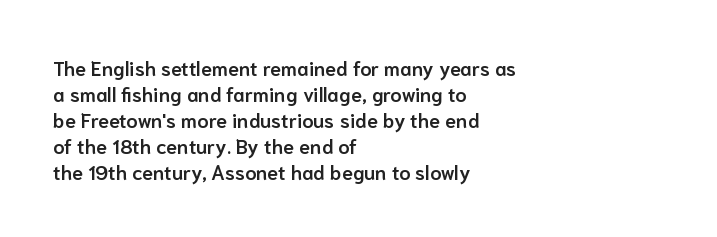
The image shows 20 px text type, upright; set left-aligned, normal line spacing (1.3x), normal letter spacing, not underlined.
